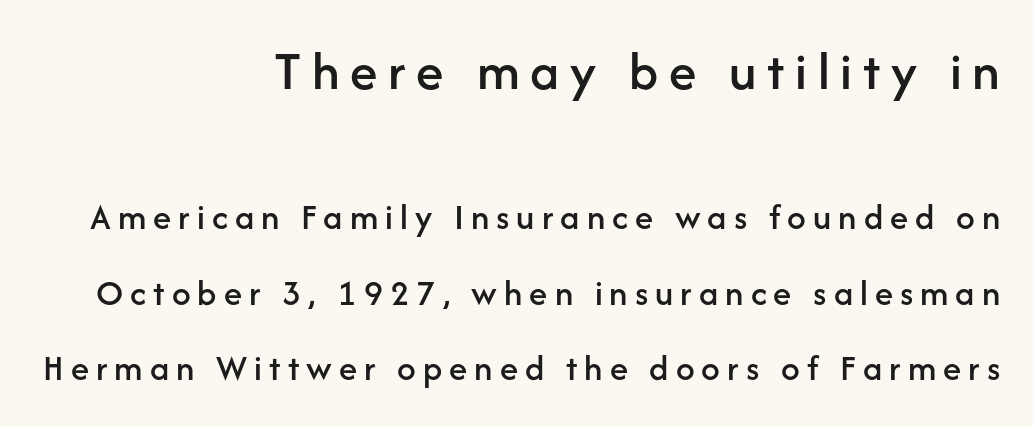
These lines are rendered in a variable-pitch font. Of the two passages, the one on top uses the larger point size. Successive baselines arrive slowly, with a big drop between each. The typeface chosen for these lines omits serifs. Type without underlining.
